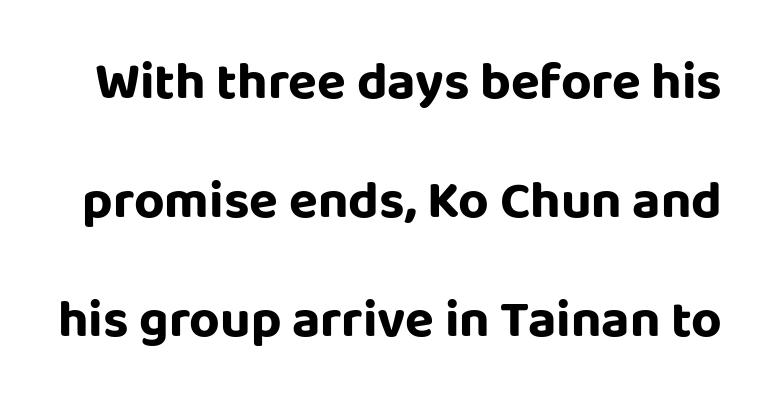
Q: Is the text bold? A: Yes.
Q: Is the text italic (slanted)? A: No, it is upright.
Q: Is the typeface a serif or a sans-serif typeface? A: Sans-serif.
Q: Is the text underlined? A: No.
Q: Is the spacing between letters normal or unusually wide? A: Normal.
Q: Is the spacing between lines tight, normal or loose? A: Loose.
Q: Width (condensed, normal, or wide)? A: Normal.
Q: Stroke contrast? A: Low.
Q: x-height? A: Large.
Q: Monospaced? A: No.
